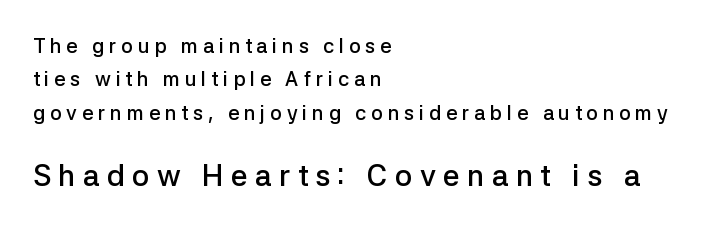
Q: Is the text bold? A: Semi-bold.
Q: Is the text italic (slanted)? A: No, it is upright.
Q: Is the typeface a serif or a sans-serif typeface? A: Sans-serif.
Q: Is the text underlined? A: No.
Q: How is the paragraph aligned? A: Left-aligned.
Q: Is the spacing between letters normal or unusually wide? A: Unusually wide.
Q: Is the spacing between lines tight, normal or loose? A: Normal.
Q: Which block of text is set in a larger size, the first (top) or the second (bottom)? A: The second (bottom) one.
Q: Width (condensed, normal, or wide)? A: Normal.
Q: Stroke contrast? A: Low.
Q: x-height? A: Medium.
Q: Monospaced? A: No.
